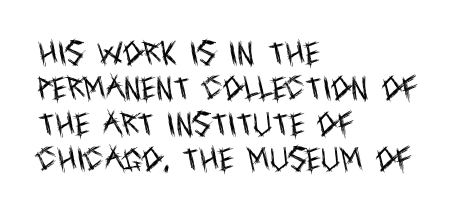
Q: Is the text bold? A: No.
Q: Is the text italic (slanted)? A: No, it is upright.
Q: Is the text underlined? A: No.
Q: How is the paragraph aligned? A: Left-aligned.
Q: Is the spacing between letters normal or unusually wide? A: Normal.
Q: Is the spacing between lines tight, normal or loose? A: Normal.
